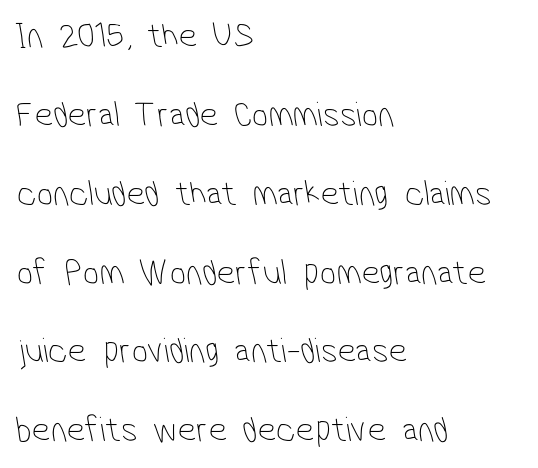
Q: Is the text bold? A: No.
Q: Is the typeface a serif or a sans-serif typeface? A: Sans-serif.
Q: Is the text underlined? A: No.
Q: How is the paragraph aligned? A: Left-aligned.
Q: Is the spacing between letters normal or unusually wide? A: Normal.
Q: Is the spacing between lines tight, normal or loose? A: Loose.
Q: Width (condensed, normal, or wide)? A: Condensed.
Q: Stroke contrast? A: Low.
Q: x-height? A: Medium.
Q: Monospaced? A: No.
